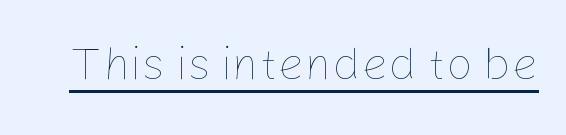
The image shows 47 px thin type, upright; set normal letter spacing, underlined; low stroke contrast and a medium x-height.
